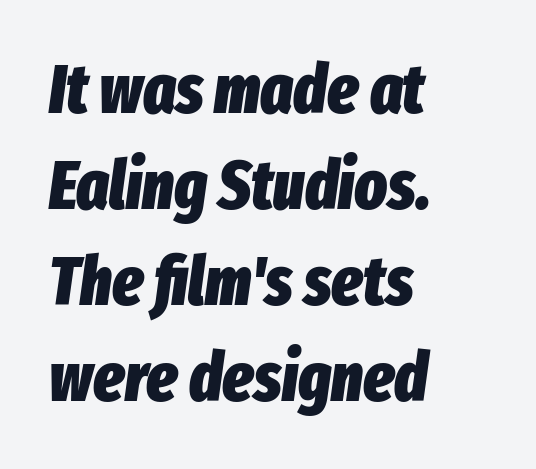
The image shows 68 px heavy, condensed type, italic (leaning right); set left-aligned, normal line spacing (1.41x), normal letter spacing, not underlined; low stroke contrast and a medium x-height.
